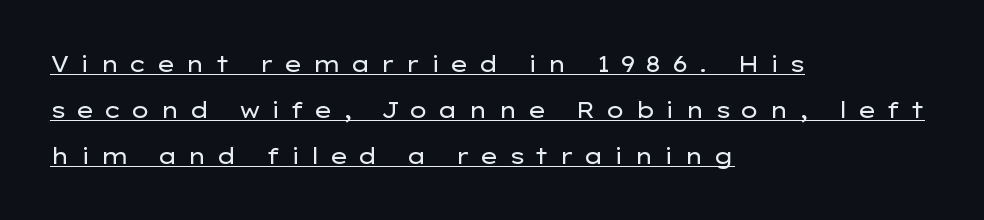
Q: Is the text bold? A: No.
Q: Is the text italic (slanted)? A: No, it is upright.
Q: Is the text underlined? A: Yes.
Q: How is the paragraph aligned? A: Left-aligned.
Q: Is the spacing between letters normal or unusually wide? A: Unusually wide.
Q: Is the spacing between lines tight, normal or loose? A: Loose.
